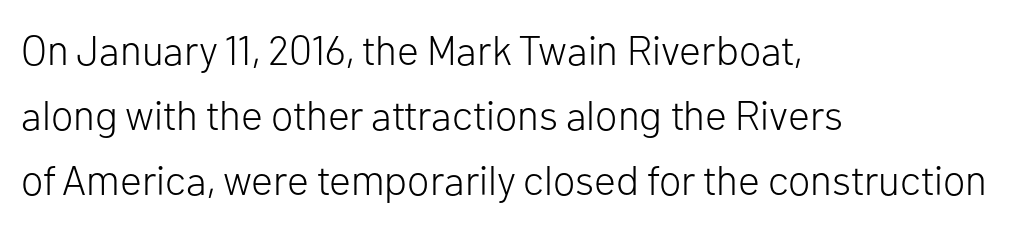
{"serif": "no", "italic": "no", "bold": "no", "weight": "light", "width": "normal", "stroke_contrast": "low", "x_height": "medium", "monospaced": "no", "underline": "no", "align": "left", "line_spacing": "normal", "line_spacing_ratio": 1.58, "letter_spacing": "normal", "letter_spacing_em": 0.0, "glyph_px": 41}
